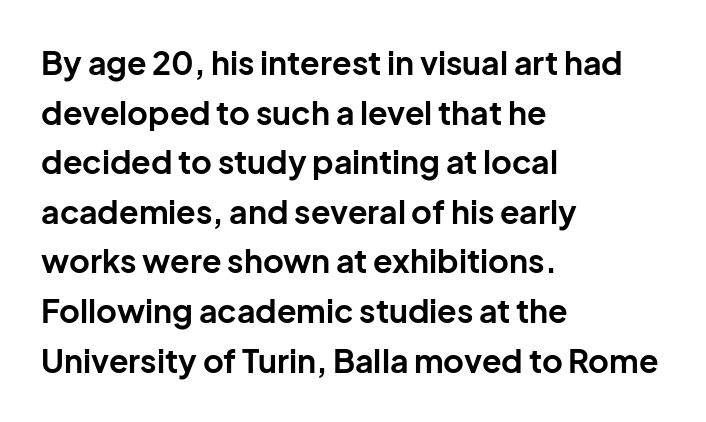
The image shows 32 px bold sans-serif type, upright; set left-aligned, normal line spacing (1.55x), normal letter spacing, not underlined; low stroke contrast and a medium x-height.
